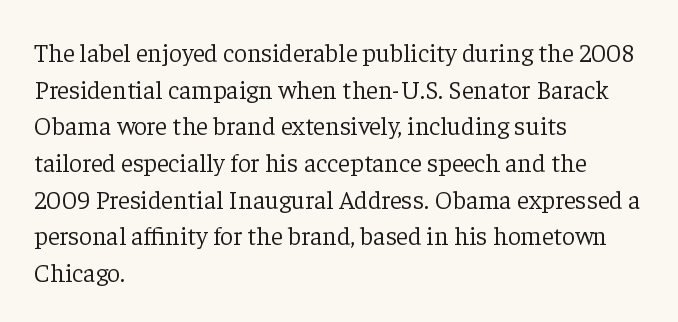
In CSS terms this would be text-align: left. The words here are not underlined. The font is comparable to plain body text, perhaps lighter. Every character sits straight up, as roman type does. The vertical gap from one line to the next is medium. Compared with typical body copy, the letter spacing here is the same.
